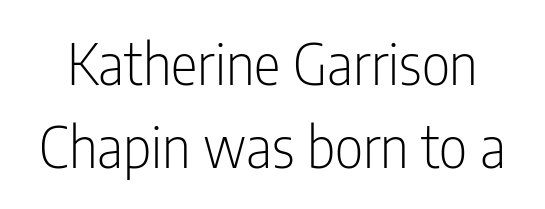
Letterform terminals end flat and unadorned throughout the passage. Rows of type keep a routine distance in the vertical direction. The words here are not underlined. Glyph-to-glyph distance matches everyday printed text. Italic: no, the glyphs are upright roman. Ink coverage per letter is moderate at most.
